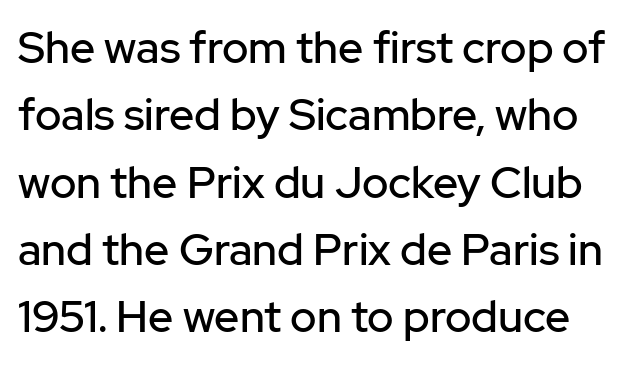
The image shows 44 px sans-serif type, upright; set normal line spacing (1.53x), normal letter spacing, not underlined; low stroke contrast and a medium x-height.
